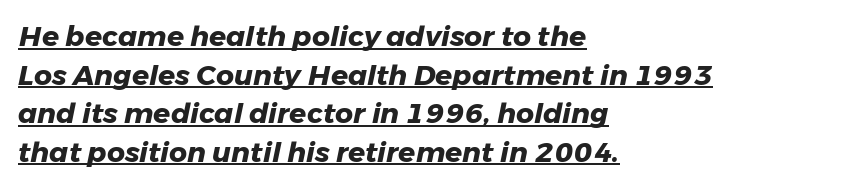
Q: Is the text bold? A: Yes.
Q: Is the text italic (slanted)? A: Yes, it leans right by about 11 degrees.
Q: Is the text underlined? A: Yes.
Q: How is the paragraph aligned? A: Left-aligned.
Q: Is the spacing between letters normal or unusually wide? A: Normal.
Q: Is the spacing between lines tight, normal or loose? A: Normal.
Q: Width (condensed, normal, or wide)? A: Normal.
Q: Stroke contrast? A: Low.
Q: x-height? A: Medium.
Q: Monospaced? A: No.
